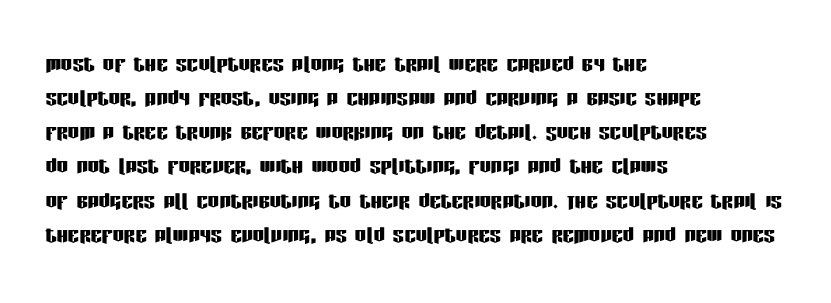
The image shows 28 px condensed sans-serif type, upright; set left-aligned, line spacing 1.22x, normal letter spacing, not underlined; low stroke contrast and a large x-height.
